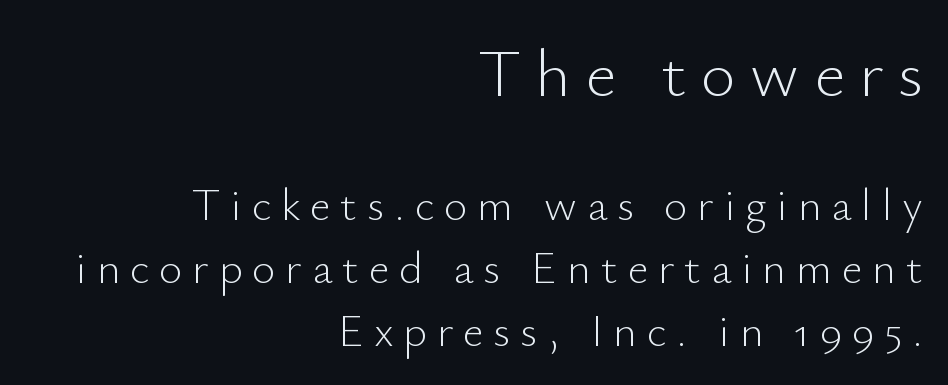
The image shows 67 px light sans-serif type, upright; set right-aligned, normal line spacing (1.4x), unusually wide letter spacing (+0.22 em), not underlined; the first (top) block is 1.49x larger; low stroke contrast and a small x-height.
